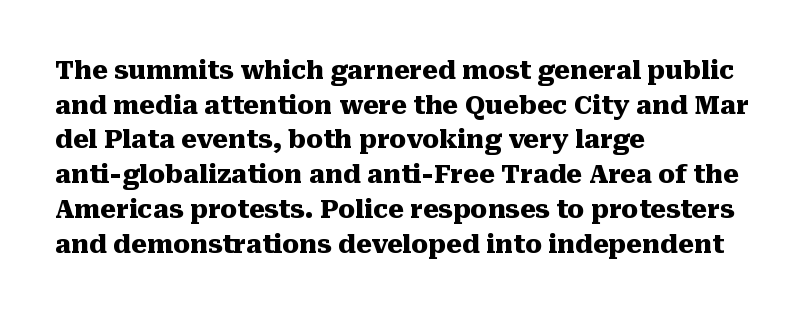
The type sits square on the baseline with zero lean. Summary of weight: heavy, a full bold. Rule under the text: the space is simply empty. Is the letter spacing exaggerated? No — it looks like the ordinary default.
